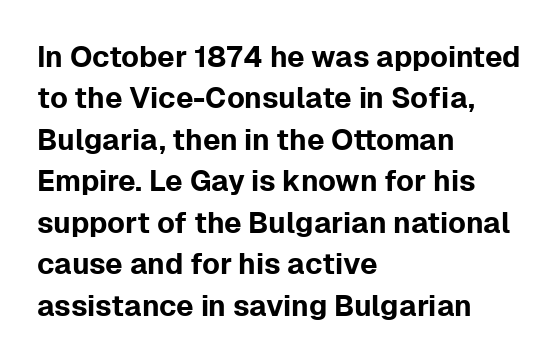
The image shows 29 px sans-serif type, upright; set left-aligned, normal line spacing (1.43x), normal letter spacing, not underlined; low stroke contrast and a medium x-height.
